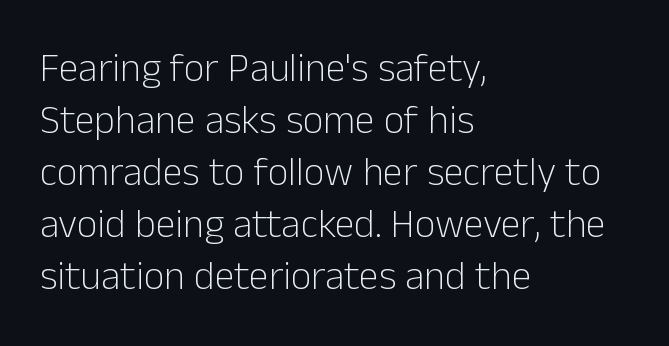
{"serif": "no", "italic": "no", "bold": "no", "weight": "light", "width": "normal", "stroke_contrast": "low", "x_height": "medium", "monospaced": "no", "underline": "no", "align": "left", "line_spacing": "normal", "line_spacing_ratio": 1.3, "letter_spacing": "normal", "letter_spacing_em": 0.0, "glyph_px": 40}
